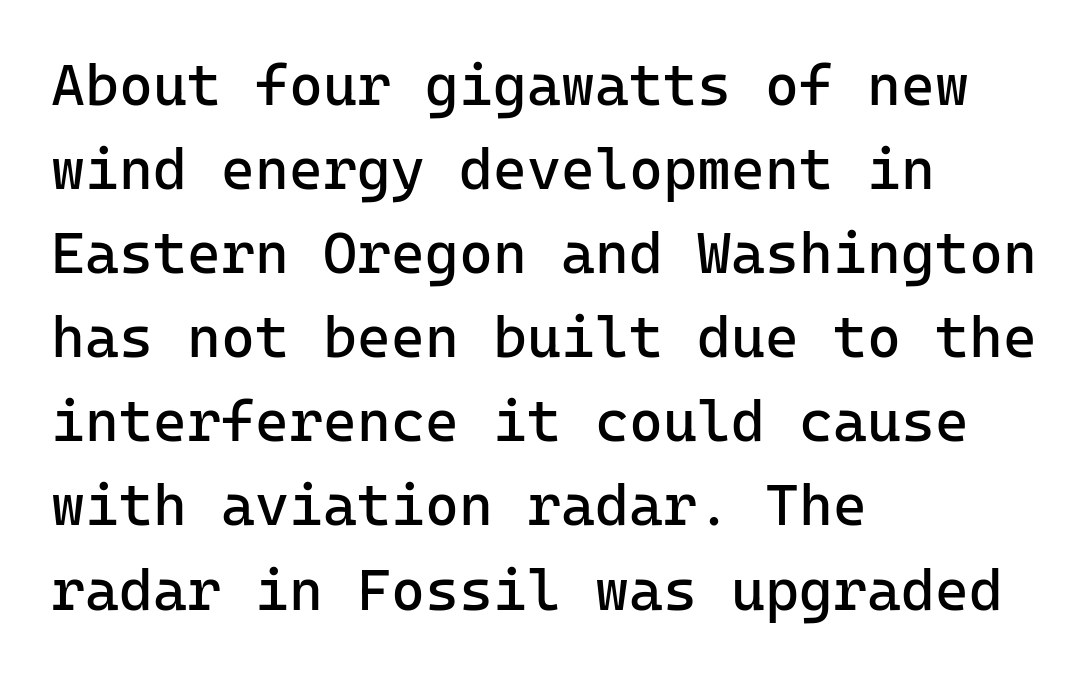
{"serif": "no", "italic": "no", "bold": "no", "weight": "regular", "width": "normal", "stroke_contrast": "low", "x_height": "medium", "monospaced": "yes", "underline": "no", "align": "left", "line_spacing": "normal", "line_spacing_ratio": 1.45, "letter_spacing": "normal", "letter_spacing_em": 0.0, "glyph_px": 58}
